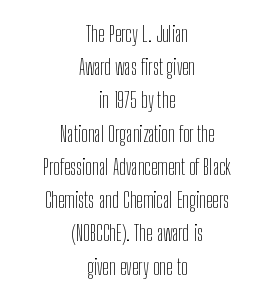
Q: Is the text bold? A: No.
Q: Is the text italic (slanted)? A: No, it is upright.
Q: Is the text underlined? A: No.
Q: How is the paragraph aligned? A: Centered.
Q: Is the spacing between letters normal or unusually wide? A: Normal.
Q: Is the spacing between lines tight, normal or loose? A: Normal.
